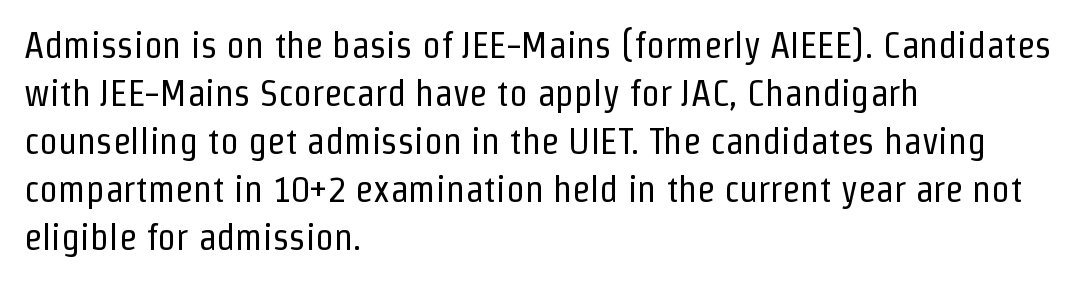
Horizontally, the lines are justified to the leading edge only. Nothing sits at the stroke ends, so this counts as sans-serif. Weight class: somewhere from thin through regular. Italic? Not at all — the glyphs are vertical. Between one letter and the next there's only the usual sliver of space.
